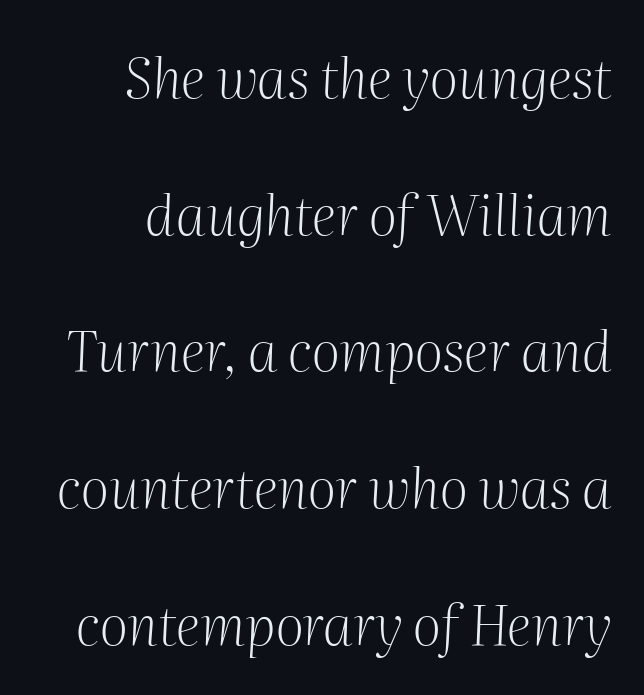
The image shows 56 px light serif type, italic (leaning right); set right-aligned, loose line spacing (2.44x), normal letter spacing, not underlined; medium stroke contrast and a medium x-height.
